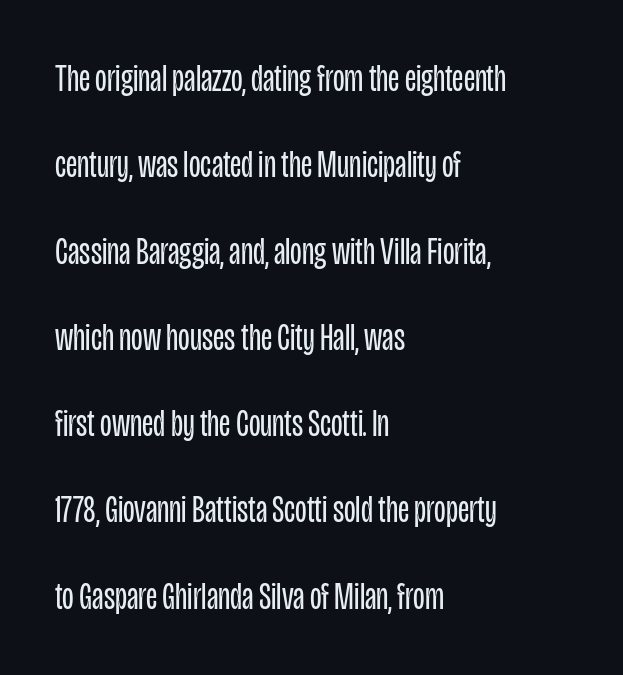
{"serif": "no", "italic": "no", "bold": "no", "weight": "regular", "width": "condensed", "stroke_contrast": "low", "x_height": "large", "monospaced": "no", "underline": "no", "align": "left", "line_spacing": "loose", "line_spacing_ratio": 2.27, "letter_spacing": "normal", "letter_spacing_em": 0.0, "glyph_px": 38}
